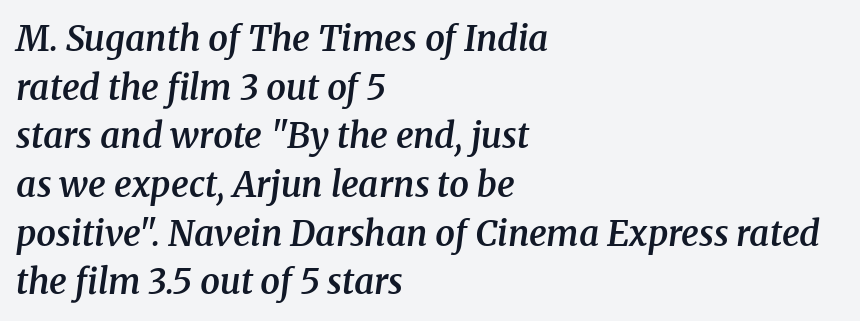
The image shows 35 px semibold serif type, italic (leaning right); set left-aligned, normal line spacing (1.39x), normal letter spacing, not underlined; medium stroke contrast and a medium x-height.
